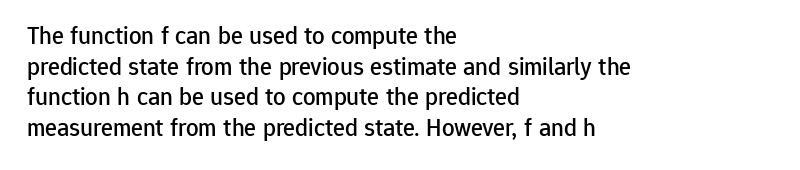
Which margin do the lines hug? The left one — the right edge is uneven. Bare-footed words on every line. Here the glyphs are tracked normally, forming tight word shapes. Does the lettering tilt? It doesn't — this is upright.
